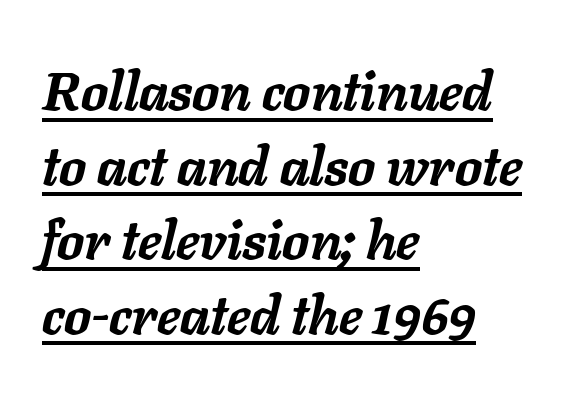
{"italic": "yes", "lean": "right", "slant_degrees": 11, "bold": "yes", "weight": "semibold", "width": "normal", "stroke_contrast": "low", "x_height": "medium", "monospaced": "no", "underline": "yes", "align": "left", "line_spacing": "normal", "line_spacing_ratio": 1.38, "letter_spacing": "normal", "letter_spacing_em": 0.0, "glyph_px": 54}
